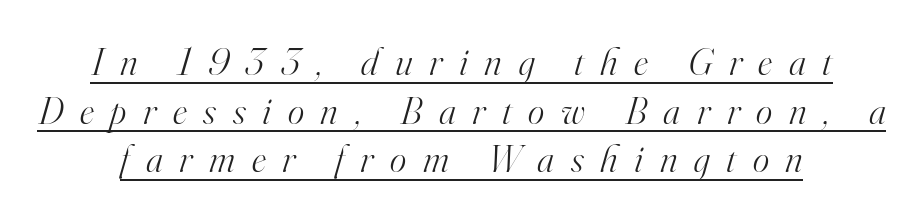
The passage shown has open, widely tracked lettering throughout. Slanted lettering throughout. The lines sit at an ordinary, default distance from one another. Examine the stroke ends and you'll spot serifs.
